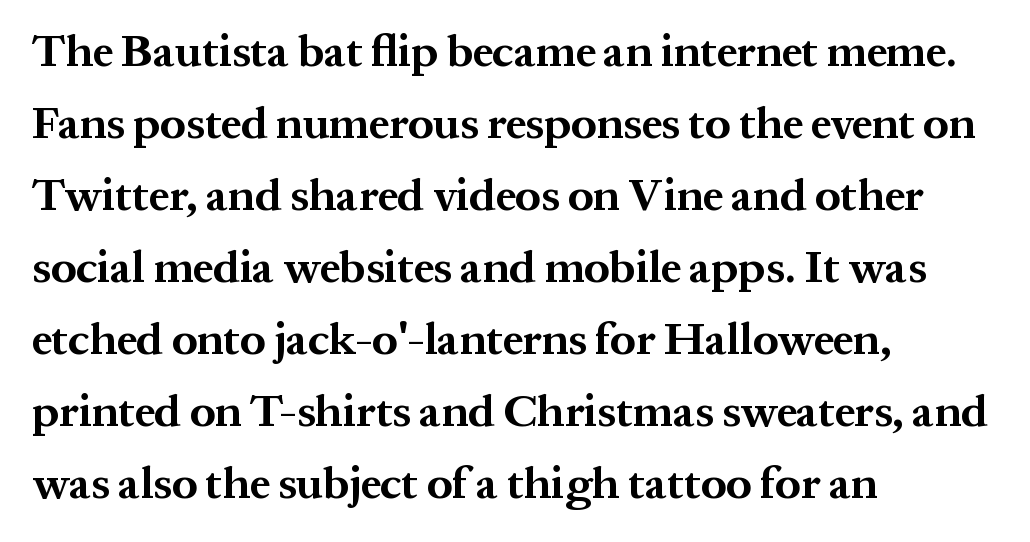
The image shows 45 px bold serif type, upright; set left-aligned, normal line spacing (1.6x), normal letter spacing, not underlined; medium stroke contrast and a medium x-height.
